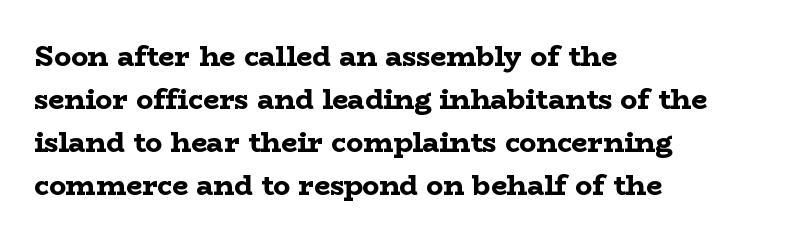
Q: Is the text bold? A: Yes.
Q: Is the text italic (slanted)? A: No, it is upright.
Q: Is the typeface a serif or a sans-serif typeface? A: Serif.
Q: Is the text underlined? A: No.
Q: How is the paragraph aligned? A: Left-aligned.
Q: Is the spacing between letters normal or unusually wide? A: Normal.
Q: Is the spacing between lines tight, normal or loose? A: Normal.
Q: Width (condensed, normal, or wide)? A: Wide.
Q: Stroke contrast? A: Low.
Q: x-height? A: Medium.
Q: Monospaced? A: No.
